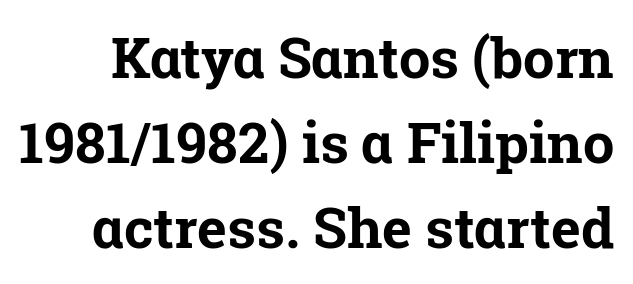
Q: Is the text bold? A: Yes.
Q: Is the text italic (slanted)? A: No, it is upright.
Q: Is the typeface a serif or a sans-serif typeface? A: Serif.
Q: Is the text underlined? A: No.
Q: Is the spacing between letters normal or unusually wide? A: Normal.
Q: Is the spacing between lines tight, normal or loose? A: Normal.
Q: Width (condensed, normal, or wide)? A: Normal.
Q: Stroke contrast? A: Low.
Q: x-height? A: Medium.
Q: Monospaced? A: No.
